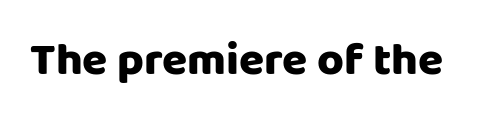
{"serif": "no", "italic": "no", "width": "normal", "stroke_contrast": "low", "x_height": "large", "monospaced": "no", "underline": "no", "letter_spacing": "normal", "letter_spacing_em": 0.0, "glyph_px": 46}
